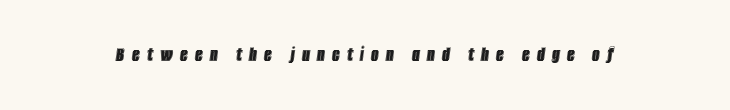
{"italic": "yes", "lean": "right", "slant_degrees": 8, "underline": "no", "letter_spacing": "wide", "letter_spacing_em": 0.35, "glyph_px": 21}
